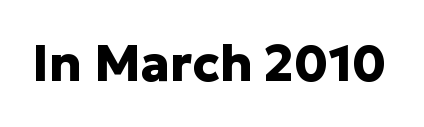
When letters stand straight like this, we call the style roman or upright. The line texture is even and compact thanks to regular tracking. Caption: bold face, heavy strokes. Each letter keeps its own natural width here, so spacing adapts to shape.
